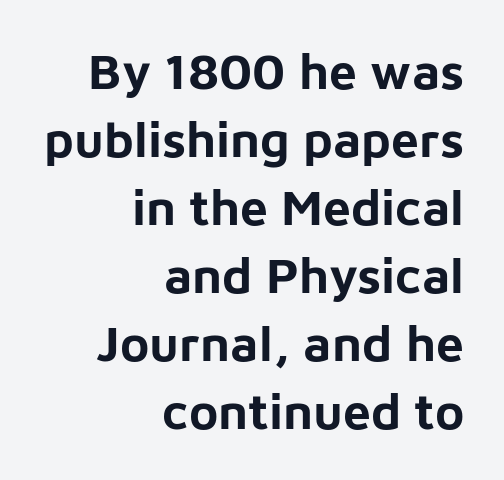
The image shows 50 px bold sans-serif type, upright; set right-aligned, normal line spacing (1.36x), normal letter spacing, not underlined; low stroke contrast and a medium x-height.
